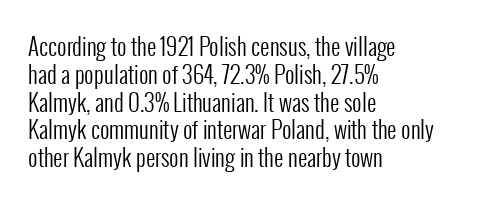
The image shows 23 px text type, upright; set left-aligned, line spacing 1.21x, normal letter spacing, not underlined.
